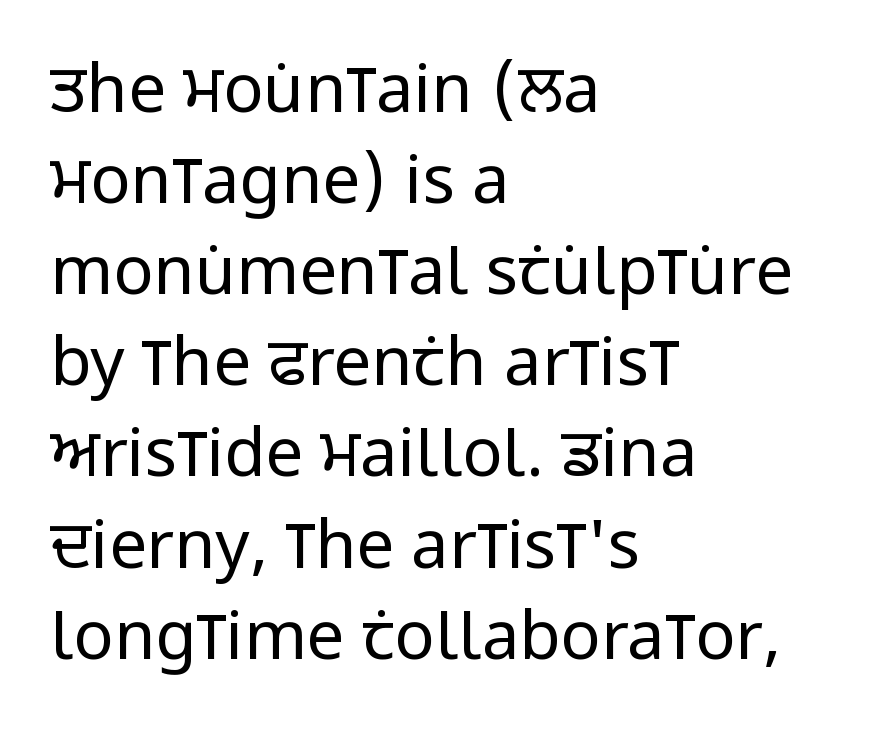
{"serif": "no", "italic": "no", "bold": "no", "weight": "regular", "width": "condensed", "stroke_contrast": "low", "x_height": "large", "monospaced": "no", "underline": "no", "align": "left", "line_spacing": "normal", "line_spacing_ratio": 1.36, "letter_spacing": "normal", "letter_spacing_em": 0.0, "glyph_px": 67}
